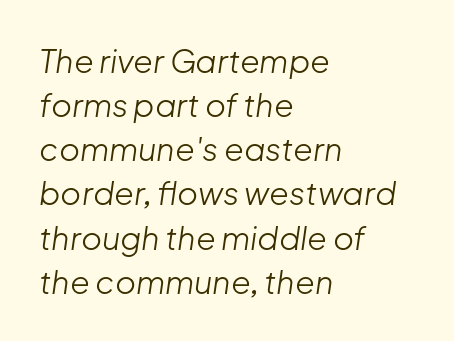
Q: Is the text bold? A: No.
Q: Is the text italic (slanted)? A: Yes, it leans right by about 8 degrees.
Q: Is the text underlined? A: No.
Q: How is the paragraph aligned? A: Left-aligned.
Q: Is the spacing between letters normal or unusually wide? A: Normal.
Q: Is the spacing between lines tight, normal or loose? A: Normal.
Q: Width (condensed, normal, or wide)? A: Normal.
Q: Stroke contrast? A: Low.
Q: x-height? A: Medium.
Q: Monospaced? A: No.
